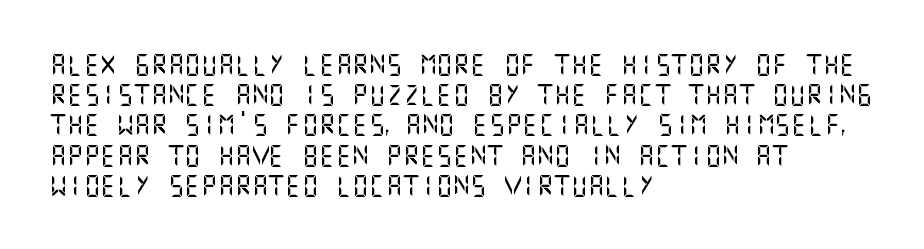
Q: Is the text italic (slanted)? A: No, it is upright.
Q: Is the text underlined? A: No.
Q: How is the paragraph aligned? A: Left-aligned.
Q: Is the spacing between letters normal or unusually wide? A: Normal.
Q: Is the spacing between lines tight, normal or loose? A: Normal.
